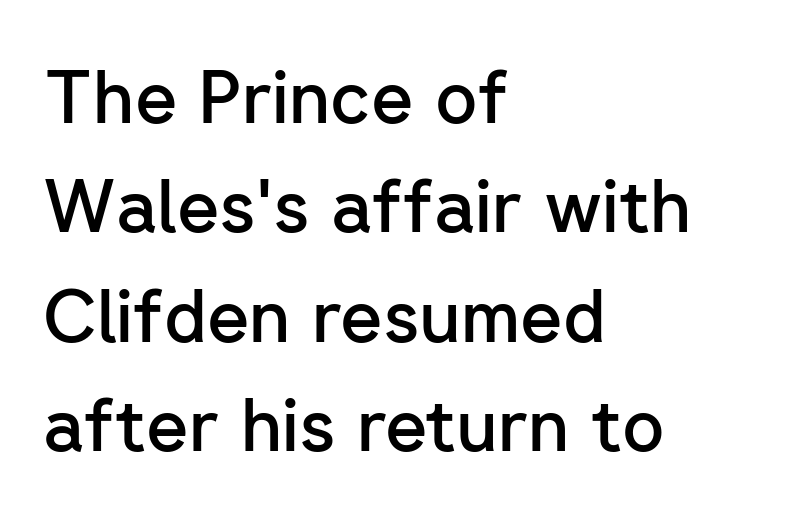
The image shows 73 px semibold sans-serif type, upright; set left-aligned, normal line spacing (1.5x), normal letter spacing, not underlined; low stroke contrast and a medium x-height.
